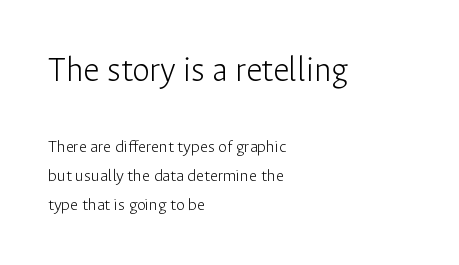
{"serif": "no", "italic": "no", "bold": "no", "weight": "light", "width": "normal", "stroke_contrast": "low", "x_height": "medium", "monospaced": "no", "underline": "no", "align": "left", "line_spacing": "normal", "line_spacing_ratio": 1.62, "letter_spacing": "normal", "letter_spacing_em": 0.0, "larger_block": "first", "size_ratio": 2.0, "glyph_px": 36}
